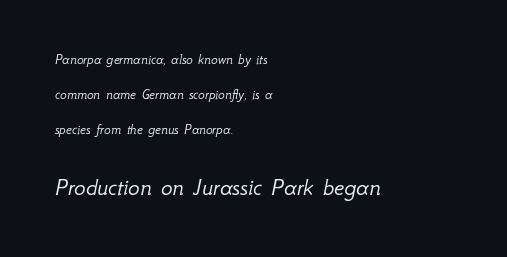
Q: Is the text bold? A: No.
Q: Is the text italic (slanted)? A: Yes, it leans right by about 12 degrees.
Q: Is the text underlined? A: No.
Q: How is the paragraph aligned? A: Left-aligned.
Q: Is the spacing between letters normal or unusually wide? A: Normal.
Q: Is the spacing between lines tight, normal or loose? A: Loose.
Q: Which block of text is set in a larger size, the first (top) or the second (bottom)? A: The second (bottom) one.
